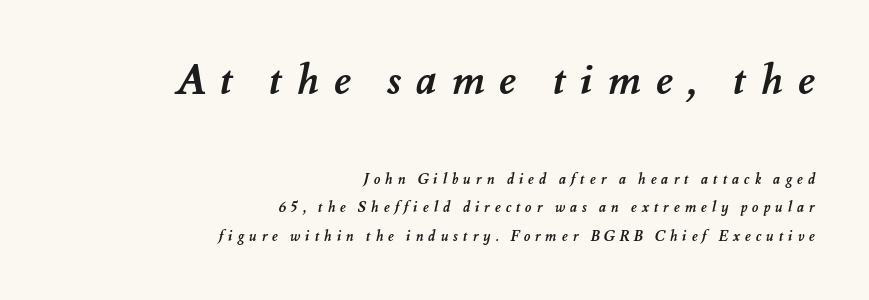
Q: Is the text bold? A: Yes.
Q: Is the text underlined? A: No.
Q: How is the paragraph aligned? A: Right-aligned.
Q: Is the spacing between letters normal or unusually wide? A: Unusually wide.
Q: Is the spacing between lines tight, normal or loose? A: Loose.
Q: Which block of text is set in a larger size, the first (top) or the second (bottom)? A: The first (top) one.
Q: Width (condensed, normal, or wide)? A: Normal.
Q: Stroke contrast? A: Medium.
Q: x-height? A: Small.
Q: Monospaced? A: No.
